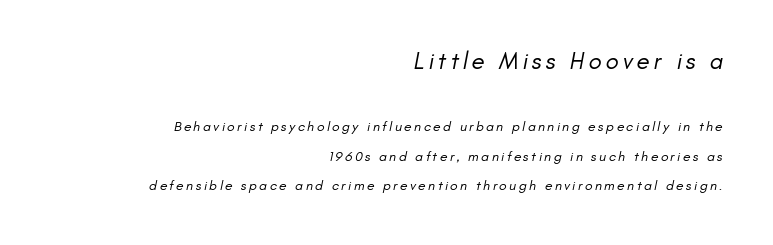
The image shows 24 px text type; set right-aligned, loose line spacing (2.09x), not underlined; the first (top) block is 1.71x larger.
